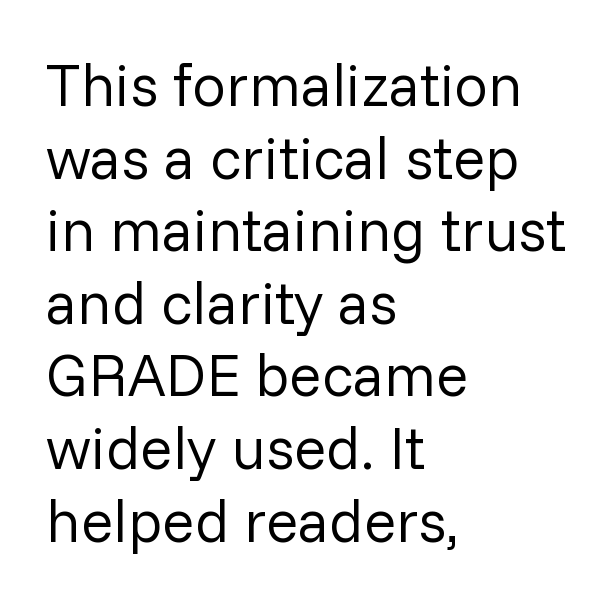
The image shows 60 px regular-weight sans-serif type, upright; set left-aligned, line spacing 1.21x, normal letter spacing, not underlined; low stroke contrast and a medium x-height.
